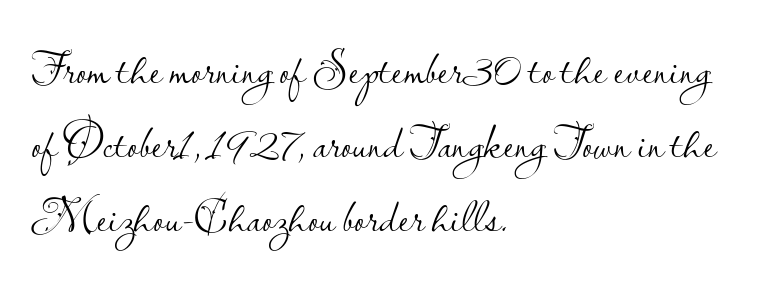
Q: Is the text bold? A: No.
Q: Is the text italic (slanted)? A: Yes.
Q: Is the typeface a serif or a sans-serif typeface? A: Sans-serif.
Q: Is the text underlined? A: No.
Q: How is the paragraph aligned? A: Left-aligned.
Q: Is the spacing between letters normal or unusually wide? A: Normal.
Q: Is the spacing between lines tight, normal or loose? A: Normal.
Q: Width (condensed, normal, or wide)? A: Normal.
Q: Stroke contrast? A: Low.
Q: x-height? A: Small.
Q: Monospaced? A: No.
